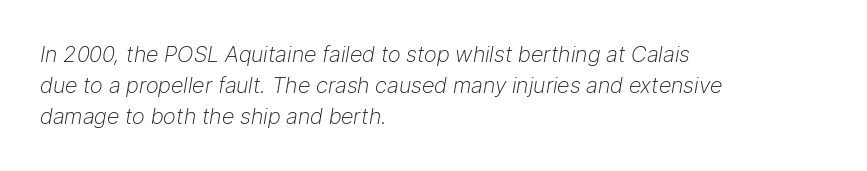
Q: Is the text bold? A: No.
Q: Is the text italic (slanted)? A: Yes, it leans right by about 9 degrees.
Q: Is the text underlined? A: No.
Q: How is the paragraph aligned? A: Left-aligned.
Q: Is the spacing between letters normal or unusually wide? A: Normal.
Q: Is the spacing between lines tight, normal or loose? A: Normal.
